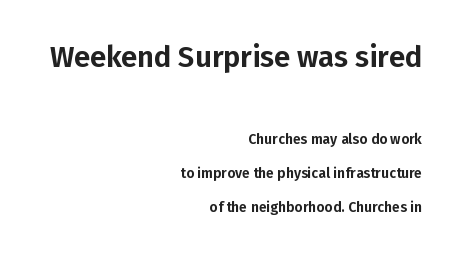
Q: Is the text italic (slanted)? A: No, it is upright.
Q: Is the typeface a serif or a sans-serif typeface? A: Sans-serif.
Q: Is the text underlined? A: No.
Q: How is the paragraph aligned? A: Right-aligned.
Q: Is the spacing between letters normal or unusually wide? A: Normal.
Q: Is the spacing between lines tight, normal or loose? A: Loose.
Q: Which block of text is set in a larger size, the first (top) or the second (bottom)? A: The first (top) one.
Q: Width (condensed, normal, or wide)? A: Normal.
Q: Stroke contrast? A: Low.
Q: x-height? A: Medium.
Q: Monospaced? A: No.
